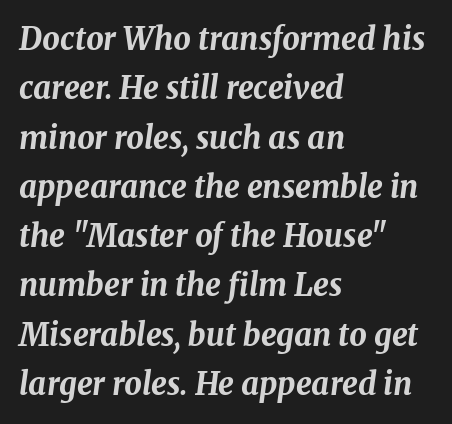
The image shows 31 px bold type, italic (leaning right); set left-aligned, normal line spacing (1.59x), normal letter spacing, not underlined; medium stroke contrast and a medium x-height.
